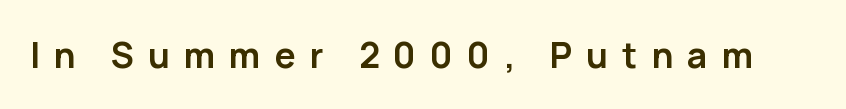
The image shows 35 px semibold sans-serif type, upright; set unusually wide letter spacing (+0.4 em), not underlined; low stroke contrast and a medium x-height.
